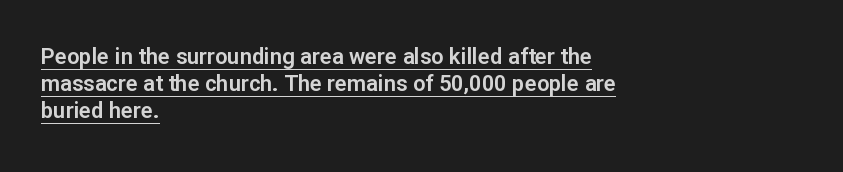
Q: Is the text italic (slanted)? A: No, it is upright.
Q: Is the text underlined? A: Yes.
Q: How is the paragraph aligned? A: Left-aligned.
Q: Is the spacing between letters normal or unusually wide? A: Normal.
